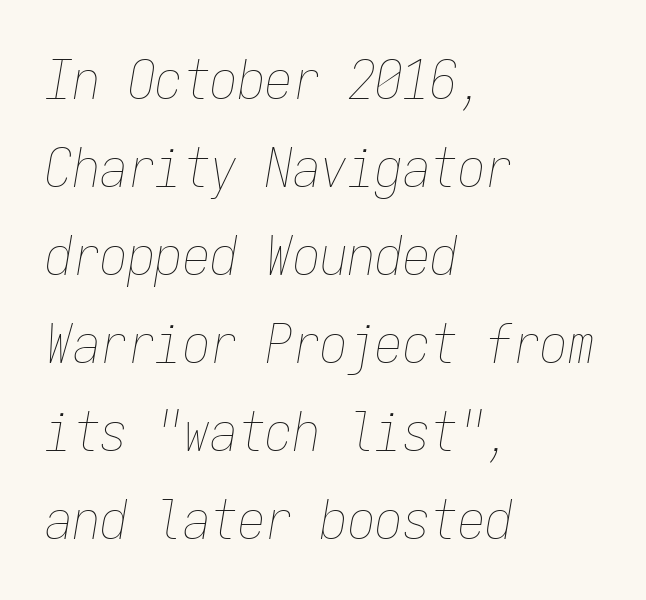
Ink coverage per letter is moderate at most. A bare baseline throughout the passage. You could call the tracking neutral — neither tight nor loose. Designer's note — italics engaged. The letters march in equal steps, a hallmark of fixed-pitch type.
